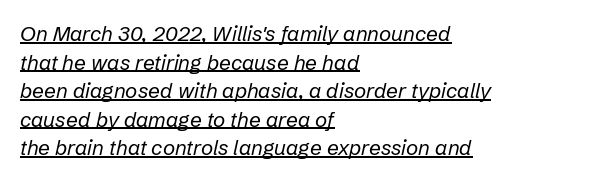
Notice how the passage keeps a crisp vertical edge on the left only. Horizontal bands of white between lines are of average thickness. Weight: not bold — regular or lighter. Every word sits above its own underline. Slanted lettering throughout. In terms of letterspacing, this is plain default setting.
